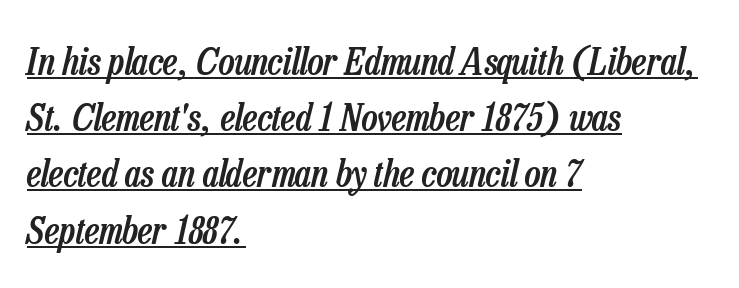
The image shows 38 px semibold, condensed type, italic (leaning right); set left-aligned, normal line spacing (1.48x), normal letter spacing, underlined; low stroke contrast and a medium x-height.
